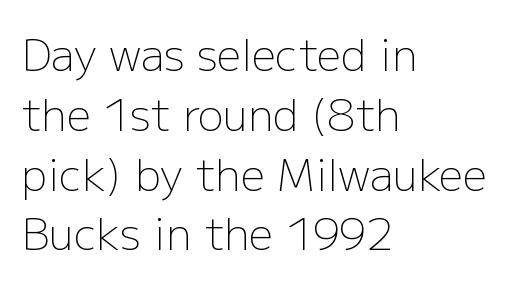
{"serif": "no", "italic": "no", "bold": "no", "weight": "light", "width": "normal", "stroke_contrast": "low", "x_height": "medium", "monospaced": "no", "underline": "no", "align": "left", "line_spacing": "normal", "line_spacing_ratio": 1.39, "letter_spacing": "normal", "letter_spacing_em": 0.0, "glyph_px": 43}
